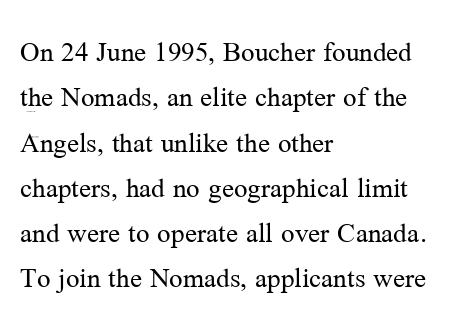
Check under the words: just untouched page. The rendering anchors every line to the left-hand side. This is roman type, the default non-slanted kind. The weight tops out at a normal text grade.
